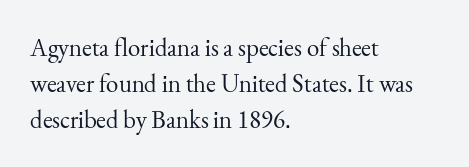
The image shows 25 px text type, upright; set left-aligned, normal line spacing (1.45x), normal letter spacing, not underlined.
